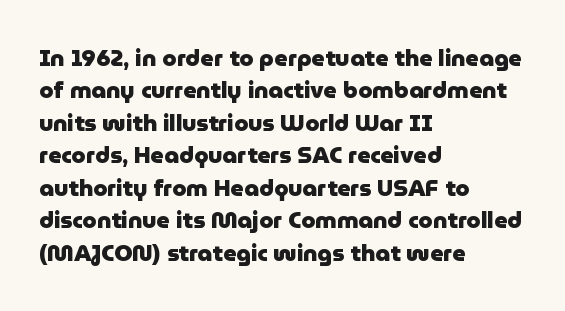
The space directly below the letters is spotless. A dark, heavy texture on the line: the type is bold. Every row of glyphs begins at an identical x-position on the left. Posture: vertical.
